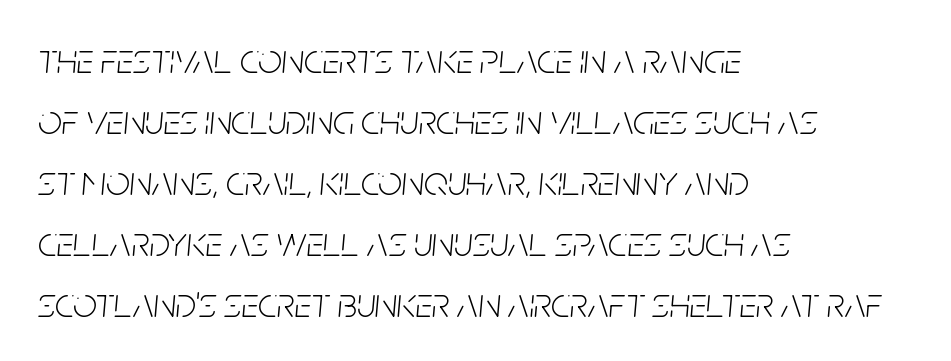
Weight: not bold — regular or lighter. The space directly below the letters is spotless. Italic: yes, the glyphs are oblique. The letters advance in unequal steps, a hallmark of proportional type. Rows of type keep a routine distance in the vertical direction.
